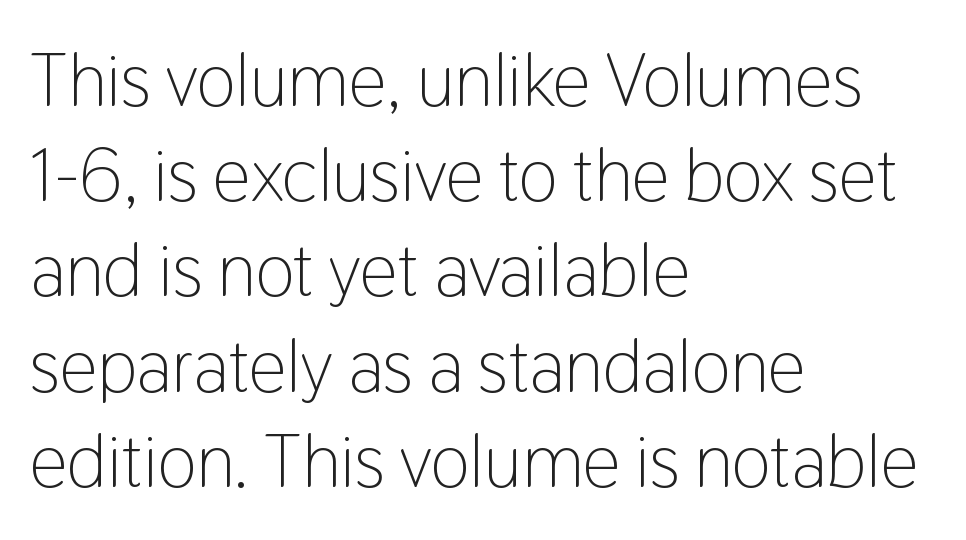
The image shows 75 px light, condensed sans-serif type, upright; set left-aligned, normal line spacing (1.27x), normal letter spacing, not underlined; low stroke contrast and a medium x-height.
